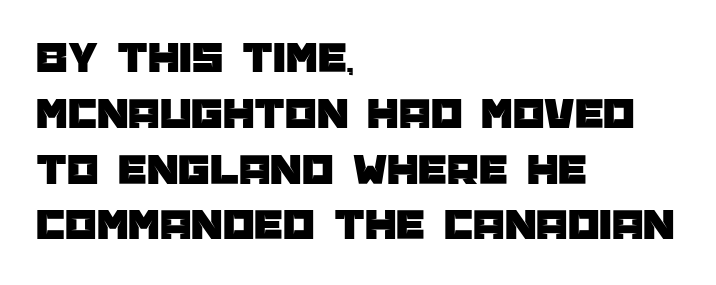
Q: Is the text italic (slanted)? A: No, it is upright.
Q: Is the typeface a serif or a sans-serif typeface? A: Sans-serif.
Q: Is the text underlined? A: No.
Q: How is the paragraph aligned? A: Left-aligned.
Q: Is the spacing between letters normal or unusually wide? A: Normal.
Q: Width (condensed, normal, or wide)? A: Normal.
Q: Stroke contrast? A: Low.
Q: x-height? A: Large.
Q: Monospaced? A: No.
